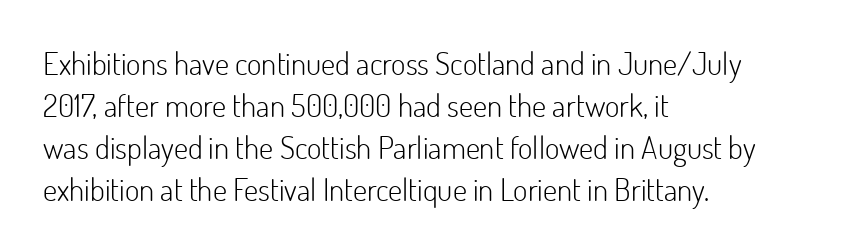
The image shows 31 px light sans-serif type, upright; set left-aligned, normal line spacing (1.35x), normal letter spacing, not underlined; low stroke contrast and a small x-height.
